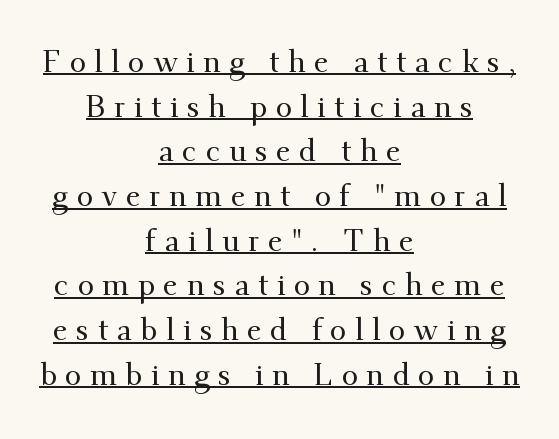
The image shows 30 px serif type, upright; set centered, normal line spacing (1.49x), unusually wide letter spacing (+0.28 em), underlined; medium stroke contrast and a small x-height.
